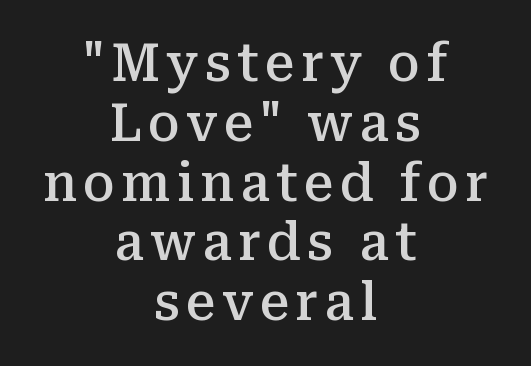
The font family rendered here belongs to the serif group. Horizontal bands of white between lines are thin slivers. The setting favours the middle, as headings and verse often do. You can tell it's not italic because the verticals are truly vertical. Note the varied advance widths — an 'i' is clearly narrower than an 'm'. Bold? Not quite — semibold, heavier than regular but stopping short.
